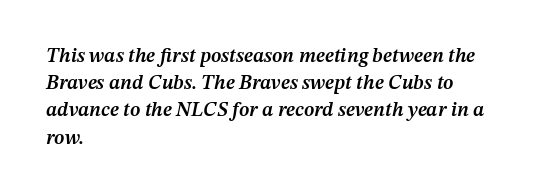
Decoration check: the copy has no underline. The letterforms sit shoulder to shoulder at normal distance. There's an unmistakable incline to the writing here. Reading down the column, the eye jumps a familiar distance to each next line. Alignment: flush left. How heavy is the stroke? Medium-heavy — a semibold, shy of bold.
